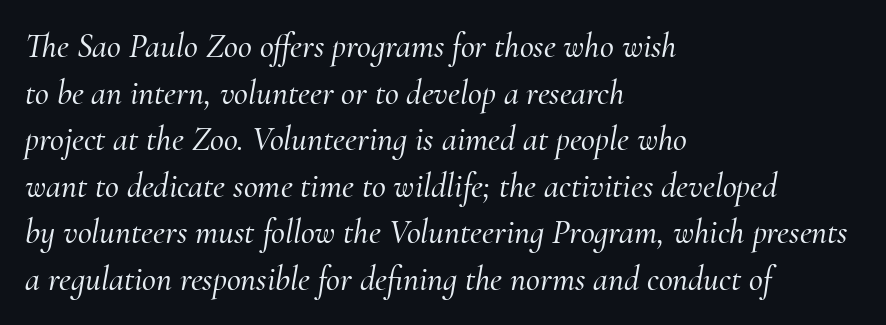
{"serif": "yes", "italic": "yes", "lean": "right", "slant_degrees": 10, "width": "normal", "stroke_contrast": "medium", "x_height": "small", "monospaced": "no", "underline": "no", "align": "left", "line_spacing": "normal", "line_spacing_ratio": 1.37, "letter_spacing": "normal", "letter_spacing_em": 0.0, "glyph_px": 34}
